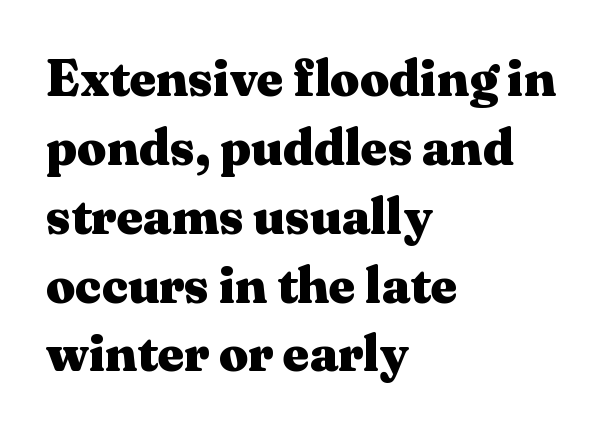
Summary of weight: heavy, a full bold. Nothing unusual about the tracking: characters are spaced as the font intends. The leading is moderate, giving the passage an even texture. Think of a printed novel: that variable character pitch is what you see here.
